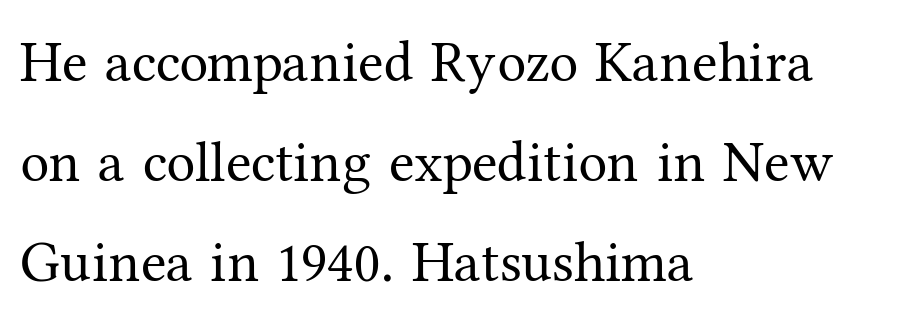
The image shows 58 px regular-weight serif type, upright; set left-aligned, line spacing 1.72x, normal letter spacing, not underlined; medium stroke contrast and a medium x-height.
